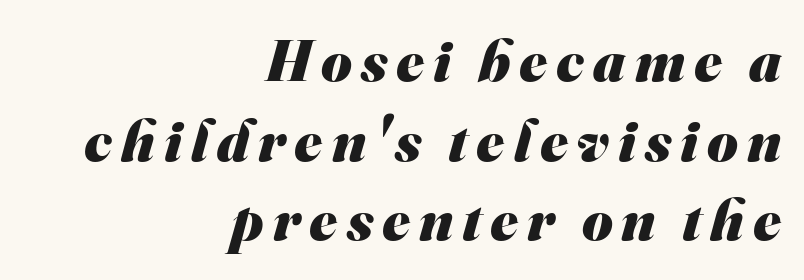
Does the leading feel generous? No, just average. Grotesque or geometric, the face here clearly has no serifs. Horizontal alignment here is rightward, an uncommon choice for prose. Has an underline been added? It has not. This sample has the flowing, uneven cadence of proportional lettering.
